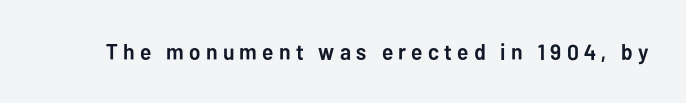
{"italic": "no", "bold": "yes", "underline": "no", "letter_spacing": "wide", "letter_spacing_em": 0.24, "glyph_px": 22}
